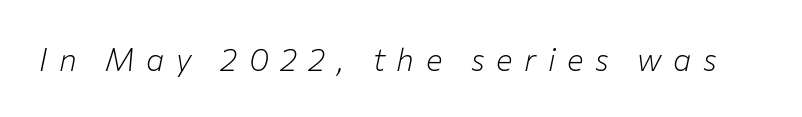
Stroke thickness stays within the range of a standard reading face or lighter. The letterforms stand isolated, each surrounded by extra space. Type without underlining. These lines are rendered in a variable-pitch font. Tall strokes in this sample are angled rather than plumb.
